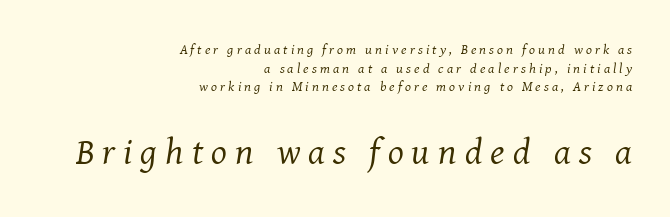
The image shows 37 px regular-weight serif type, italic (leaning right); set right-aligned, normal line spacing (1.33x), unusually wide letter spacing (+0.22 em), not underlined; the second (bottom) block is 2.64x larger; medium stroke contrast and a medium x-height.
